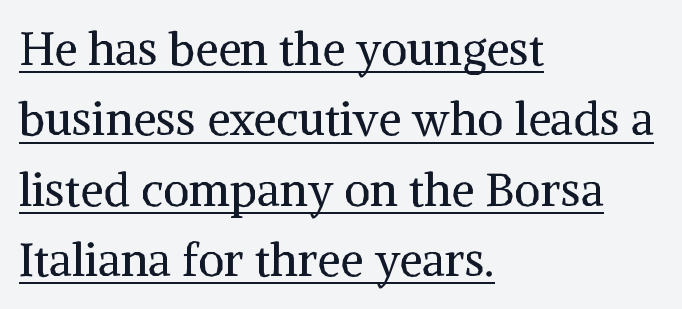
Q: Is the text bold? A: No.
Q: Is the text italic (slanted)? A: No, it is upright.
Q: Is the typeface a serif or a sans-serif typeface? A: Serif.
Q: Is the text underlined? A: Yes.
Q: How is the paragraph aligned? A: Left-aligned.
Q: Is the spacing between letters normal or unusually wide? A: Normal.
Q: Is the spacing between lines tight, normal or loose? A: Normal.
Q: Width (condensed, normal, or wide)? A: Normal.
Q: Stroke contrast? A: Medium.
Q: x-height? A: Medium.
Q: Monospaced? A: No.
